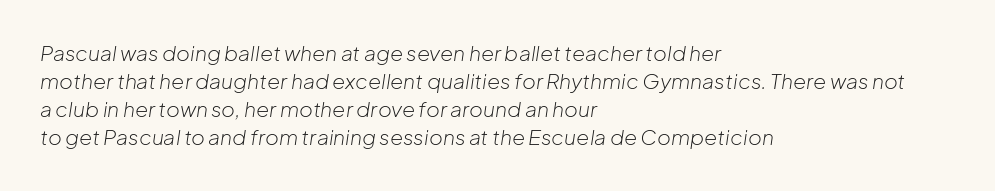
{"italic": "yes", "lean": "right", "slant_degrees": 8, "bold": "no", "underline": "no", "align": "left", "line_spacing": "normal", "line_spacing_ratio": 1.34, "letter_spacing": "normal", "letter_spacing_em": 0.0, "glyph_px": 21}
